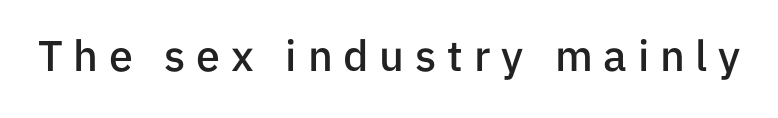
{"serif": "no", "italic": "no", "bold": "semi", "weight": "semibold", "width": "normal", "stroke_contrast": "low", "x_height": "medium", "monospaced": "no", "underline": "no", "letter_spacing": "wide", "letter_spacing_em": 0.25, "glyph_px": 43}
